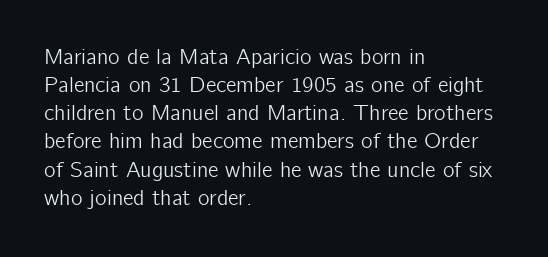
{"italic": "no", "underline": "no", "align": "left", "line_spacing": "normal", "line_spacing_ratio": 1.28, "letter_spacing": "normal", "letter_spacing_em": 0.0, "glyph_px": 22}
